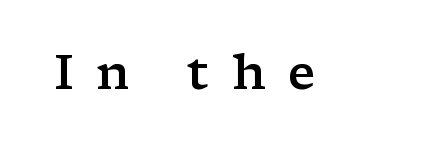
Q: Is the text bold? A: Semi-bold.
Q: Is the text italic (slanted)? A: No, it is upright.
Q: Is the typeface a serif or a sans-serif typeface? A: Serif.
Q: Is the text underlined? A: No.
Q: Is the spacing between letters normal or unusually wide? A: Unusually wide.
Q: Width (condensed, normal, or wide)? A: Wide.
Q: Stroke contrast? A: Low.
Q: x-height? A: Medium.
Q: Monospaced? A: No.
